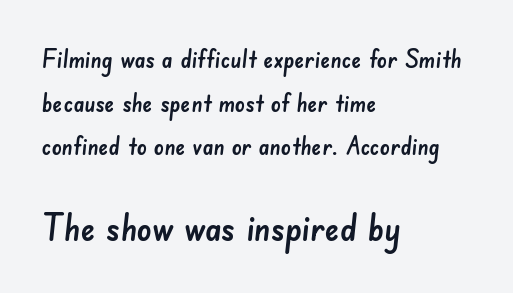
Q: Is the typeface a serif or a sans-serif typeface? A: Sans-serif.
Q: Is the text underlined? A: No.
Q: How is the paragraph aligned? A: Left-aligned.
Q: Is the spacing between letters normal or unusually wide? A: Normal.
Q: Which block of text is set in a larger size, the first (top) or the second (bottom)? A: The second (bottom) one.
Q: Width (condensed, normal, or wide)? A: Normal.
Q: Stroke contrast? A: Low.
Q: x-height? A: Small.
Q: Monospaced? A: No.
